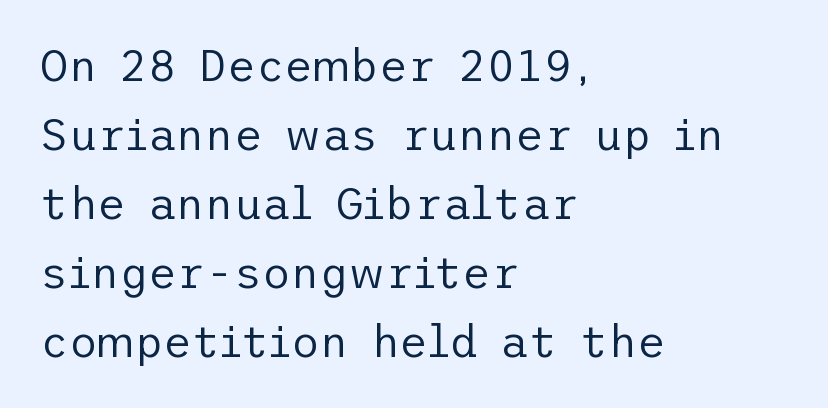
All the whitespace from short lines collects on the right. The letters carry no serifs — their stems end cleanly without finishing strokes. Is this a heavy cut? Hardly; it is regular or lighter. The passage shown has conventional tracking throughout.
